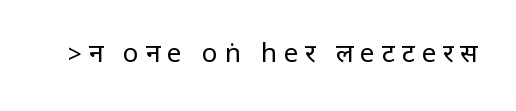
Q: Is the text bold? A: No.
Q: Is the text italic (slanted)? A: No, it is upright.
Q: Is the text underlined? A: No.
Q: Is the spacing between letters normal or unusually wide? A: Unusually wide.
